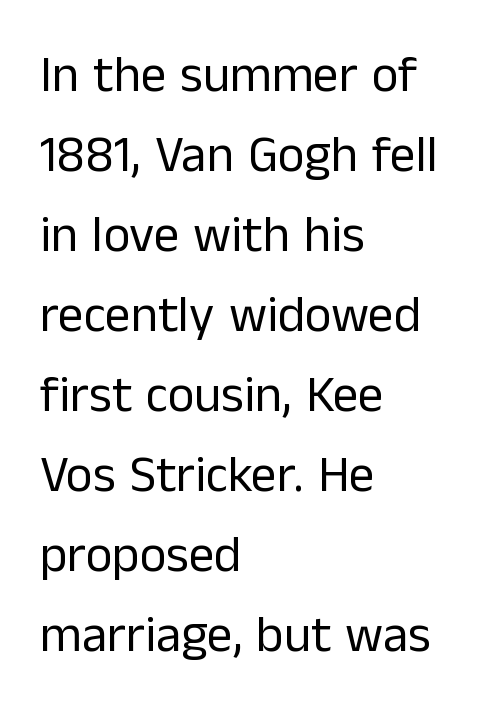
{"serif": "no", "italic": "no", "bold": "no", "weight": "regular", "width": "normal", "stroke_contrast": "low", "x_height": "medium", "monospaced": "no", "underline": "no", "align": "left", "line_spacing": "normal", "line_spacing_ratio": 1.57, "letter_spacing": "normal", "letter_spacing_em": 0.0, "glyph_px": 51}
